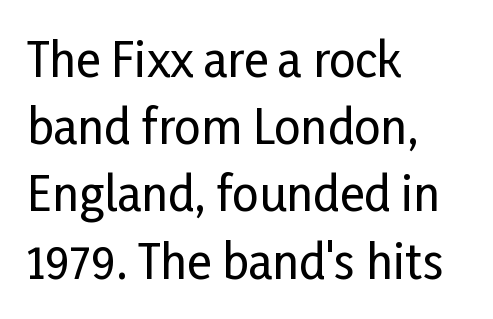
Q: Is the text italic (slanted)? A: No, it is upright.
Q: Is the typeface a serif or a sans-serif typeface? A: Sans-serif.
Q: Is the text underlined? A: No.
Q: How is the paragraph aligned? A: Left-aligned.
Q: Is the spacing between letters normal or unusually wide? A: Normal.
Q: Is the spacing between lines tight, normal or loose? A: Normal.
Q: Width (condensed, normal, or wide)? A: Condensed.
Q: Stroke contrast? A: Low.
Q: x-height? A: Medium.
Q: Monospaced? A: No.
